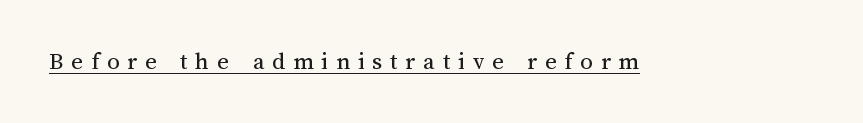
The image shows 25 px text type, upright; set unusually wide letter spacing (+0.31 em), underlined.
